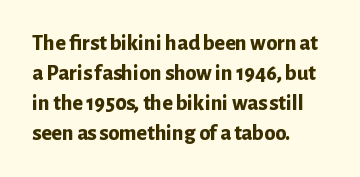
{"italic": "no", "bold": "yes", "underline": "no", "align": "left", "line_spacing": "normal", "line_spacing_ratio": 1.36, "letter_spacing": "normal", "letter_spacing_em": 0.0, "glyph_px": 22}
